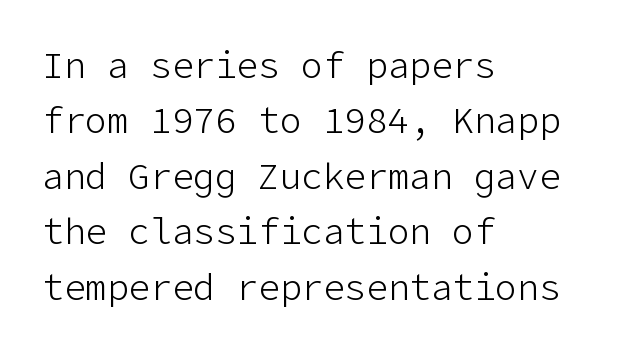
Q: Is the text bold? A: No.
Q: Is the text italic (slanted)? A: No, it is upright.
Q: Is the typeface a serif or a sans-serif typeface? A: Sans-serif.
Q: Is the text underlined? A: No.
Q: How is the paragraph aligned? A: Left-aligned.
Q: Is the spacing between letters normal or unusually wide? A: Normal.
Q: Is the spacing between lines tight, normal or loose? A: Normal.
Q: Width (condensed, normal, or wide)? A: Normal.
Q: Stroke contrast? A: Low.
Q: x-height? A: Medium.
